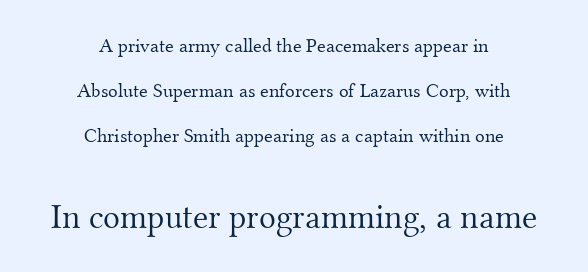
The image shows 35 px light serif type, upright; set centered, loose line spacing (2.24x), normal letter spacing, not underlined; the second (bottom) block is 1.75x larger; medium stroke contrast and a small x-height.
